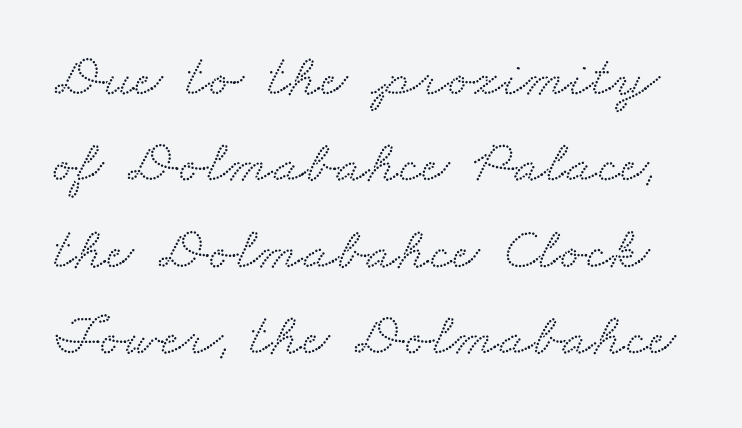
The image shows 60 px wide serif type; set normal line spacing (1.44x), normal letter spacing, not underlined; low stroke contrast and a small x-height.
